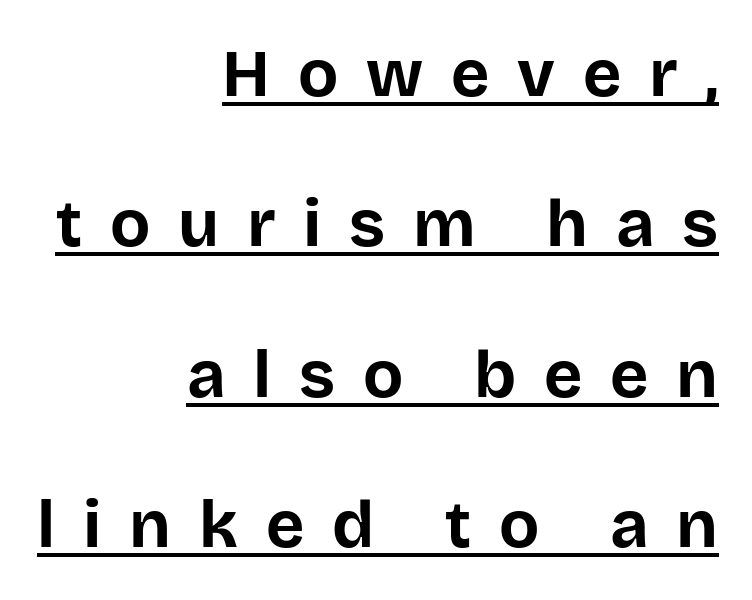
{"serif": "no", "italic": "no", "bold": "yes", "weight": "bold", "width": "normal", "stroke_contrast": "low", "x_height": "large", "monospaced": "no", "underline": "yes", "align": "right", "line_spacing": "loose", "line_spacing_ratio": 2.28, "letter_spacing": "wide", "letter_spacing_em": 0.42, "glyph_px": 66}
